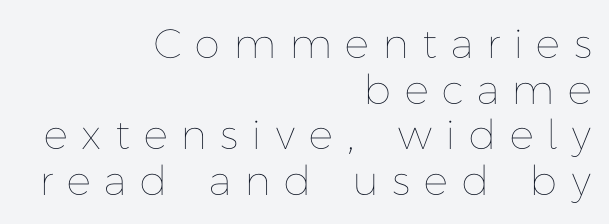
Q: Is the text bold? A: No.
Q: Is the text italic (slanted)? A: No, it is upright.
Q: Is the text underlined? A: No.
Q: How is the paragraph aligned? A: Right-aligned.
Q: Is the spacing between letters normal or unusually wide? A: Unusually wide.
Q: Is the spacing between lines tight, normal or loose? A: Tight.
Q: Width (condensed, normal, or wide)? A: Normal.
Q: Stroke contrast? A: Low.
Q: x-height? A: Medium.
Q: Monospaced? A: No.
